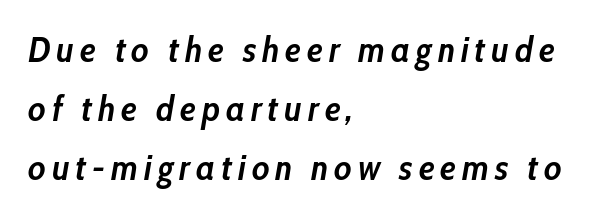
The strokes are fattened all the way to bold. The face used here is proportionally spaced, like ordinary book or web type. Letters rest on an invisible, unmarked baseline. Horizontal bands of white between lines are of average thickness. The compositor pushed each line to the left boundary. These lines were composed using italics.
